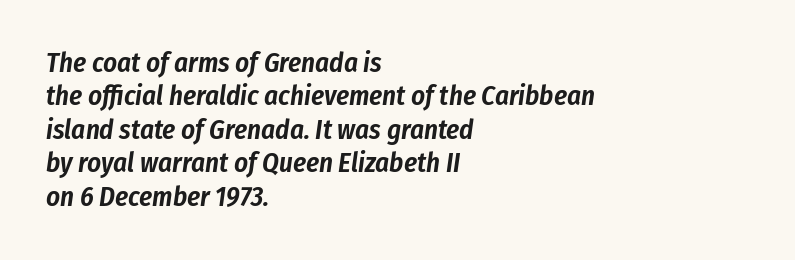
The image shows 27 px text type, italic (leaning right); set left-aligned, line spacing 1.24x, normal letter spacing, not underlined.
